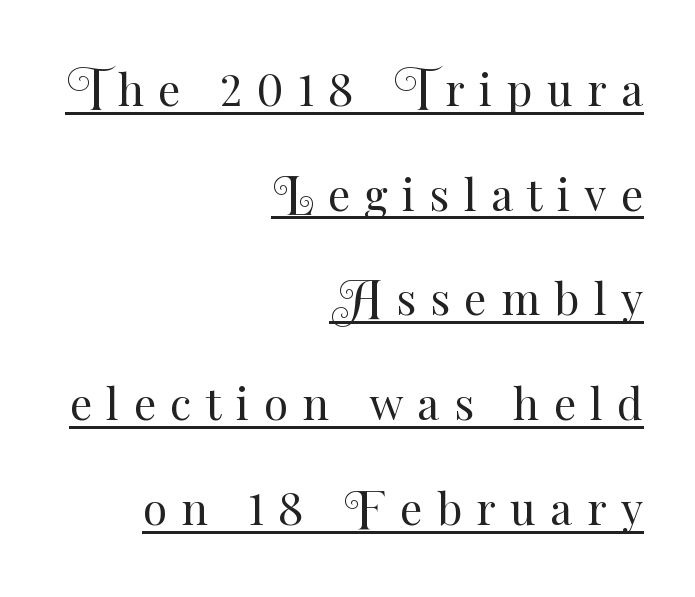
Q: Is the text bold? A: No.
Q: Is the text italic (slanted)? A: No, it is upright.
Q: Is the text underlined? A: Yes.
Q: How is the paragraph aligned? A: Right-aligned.
Q: Is the spacing between letters normal or unusually wide? A: Unusually wide.
Q: Is the spacing between lines tight, normal or loose? A: Loose.
Q: Width (condensed, normal, or wide)? A: Normal.
Q: Stroke contrast? A: Medium.
Q: x-height? A: Small.
Q: Monospaced? A: No.
